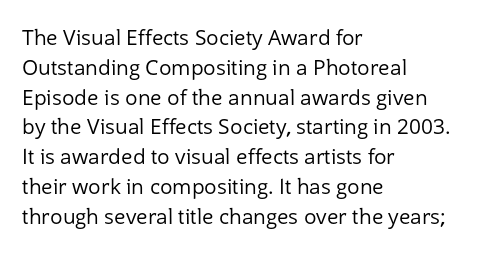
Quick note: interline space is typical. Nothing unusual about the tracking: characters are spaced as the font intends. Unmarked baselines from the first word to the last. No italicization has been applied; the sample stays upright.
